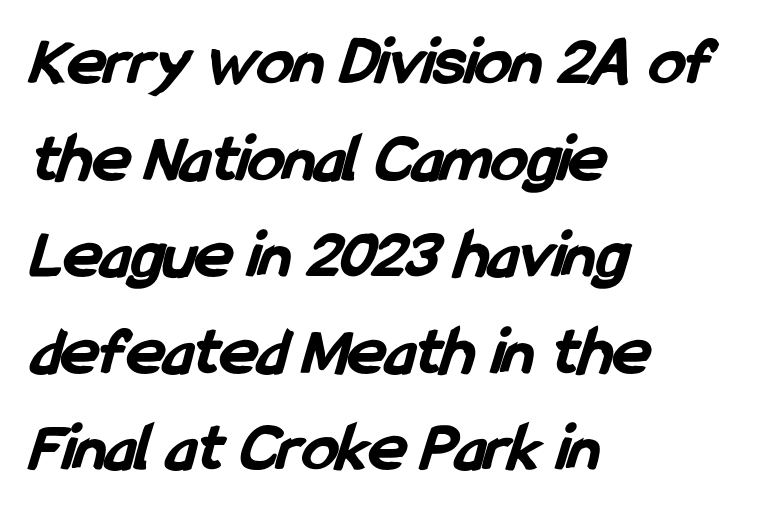
The image shows 71 px bold, condensed sans-serif type; set left-aligned, normal line spacing (1.36x), normal letter spacing, not underlined; low stroke contrast and a medium x-height.
